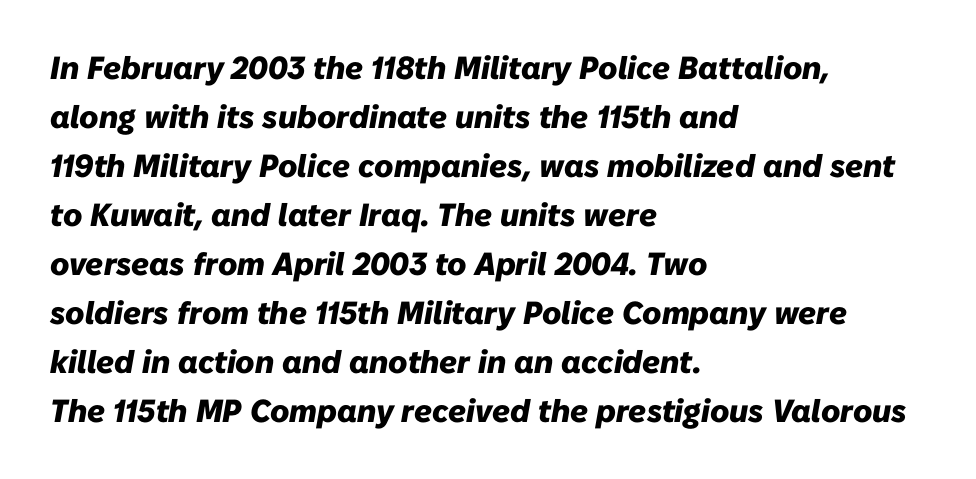
Horizontal alignment here is leftward, the default for most running prose. The block of text has a typical density, with ordinary space between rows. Honestly, the letter spacing is just normal — you wouldn't notice it. Underlining? Definitely not there. Character widths vary here, with narrow letters taking less room than wide ones.
